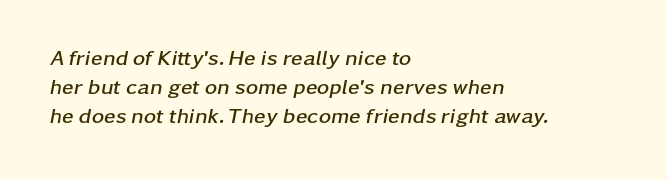
How are the letters spaced? Ordinarily, with no added tracking. Left-aligned paragraph, ragged on the right. Compared with ordinary roman type, these characters are visibly tilted. The glyphs have the mass of a bold cut.
